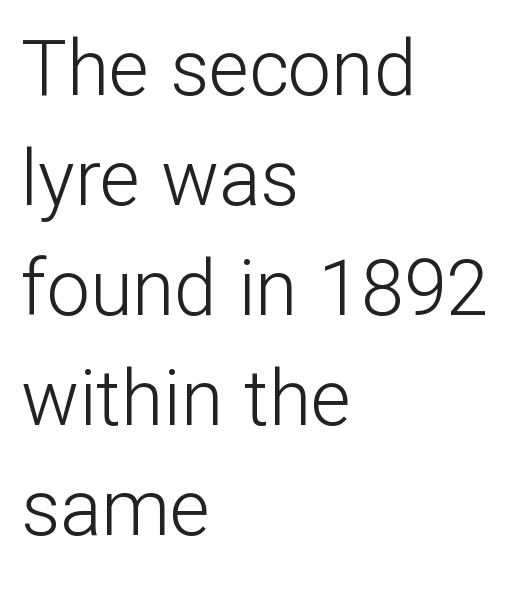
The image shows 77 px light sans-serif type, upright; set left-aligned, normal line spacing (1.43x), normal letter spacing, not underlined; low stroke contrast and a medium x-height.
